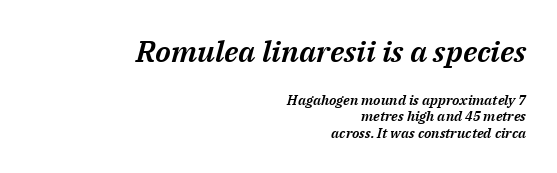
The image shows 30 px text type, italic (leaning right); set right-aligned, line spacing 1.17x, normal letter spacing, not underlined; the first (top) block is 2.14x larger; medium stroke contrast and a medium x-height.
